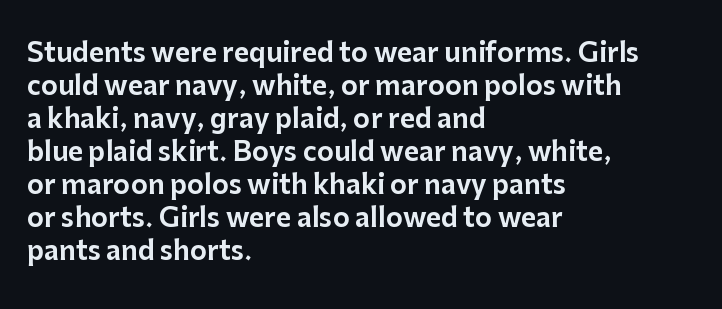
{"italic": "no", "underline": "no", "align": "left", "line_spacing": "normal", "line_spacing_ratio": 1.27, "letter_spacing": "normal", "letter_spacing_em": 0.0, "glyph_px": 26}
